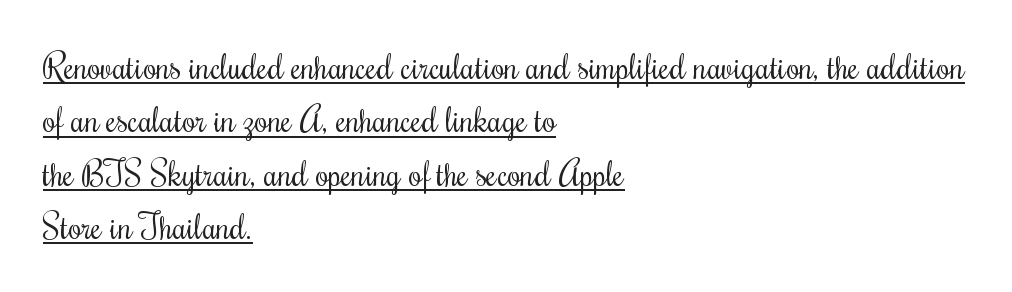
The image shows 34 px regular-weight, condensed type; set left-aligned, normal line spacing (1.57x), normal letter spacing, underlined; medium stroke contrast and a small x-height.
